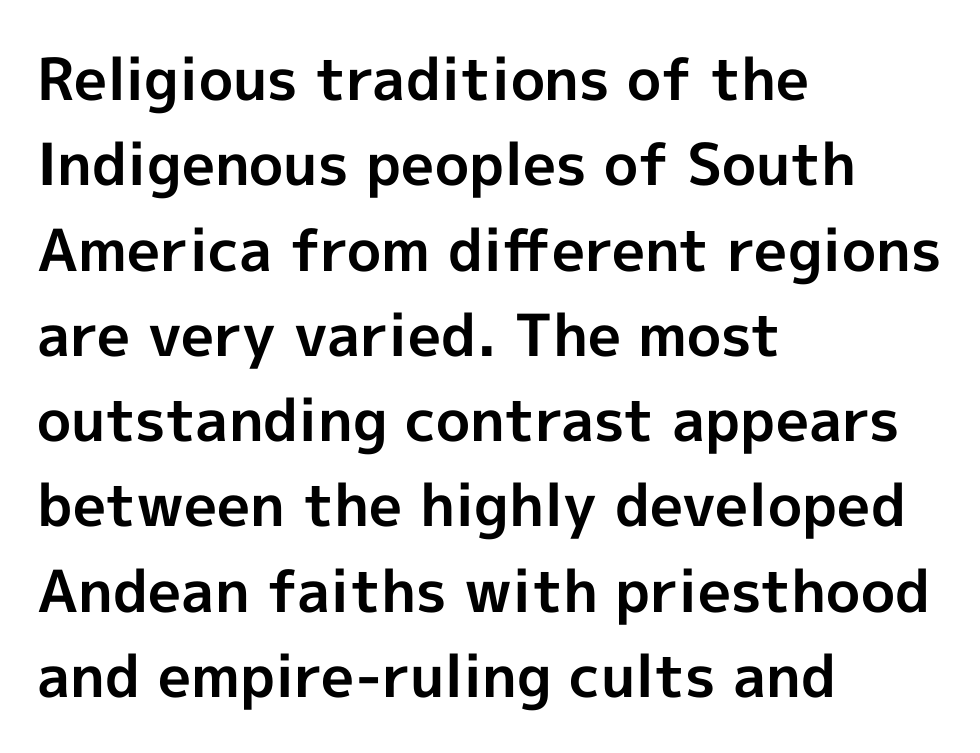
{"serif": "no", "italic": "no", "bold": "yes", "weight": "bold", "width": "normal", "x_height": "medium", "monospaced": "no", "underline": "no", "align": "left", "line_spacing": "normal", "line_spacing_ratio": 1.47, "letter_spacing": "normal", "letter_spacing_em": 0.0, "glyph_px": 58}
